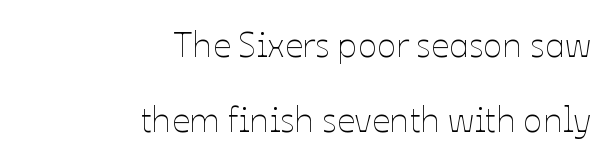
Q: Is the text bold? A: No.
Q: Is the text italic (slanted)? A: No, it is upright.
Q: Is the text underlined? A: No.
Q: How is the paragraph aligned? A: Right-aligned.
Q: Is the spacing between letters normal or unusually wide? A: Normal.
Q: Is the spacing between lines tight, normal or loose? A: Loose.
Q: Width (condensed, normal, or wide)? A: Normal.
Q: Stroke contrast? A: Low.
Q: x-height? A: Medium.
Q: Monospaced? A: No.
